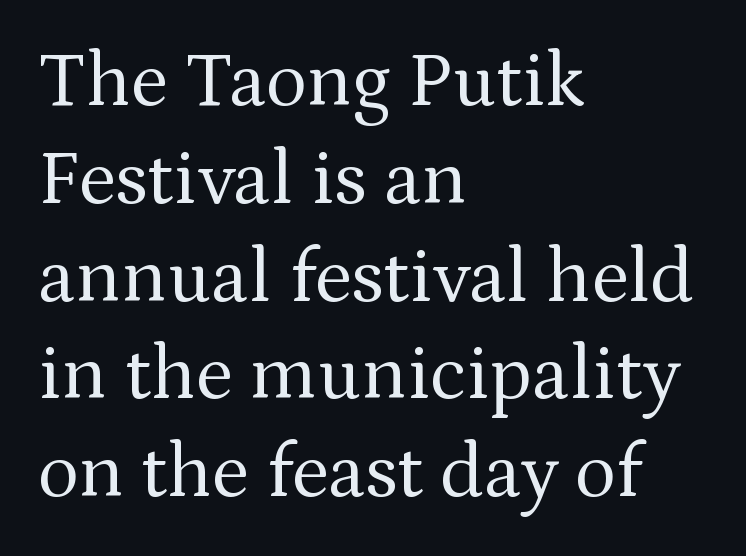
Notice how the passage keeps a crisp vertical edge on the left only. The face used here is seriffed, in the tradition of book romans. The letters look calm and open, with moderate or lighter stems. Looks like regular typesetting: each glyph gets only the width it needs. This rendering features lettering with no underline. Students, observe: this is what conventionally led text looks like.
